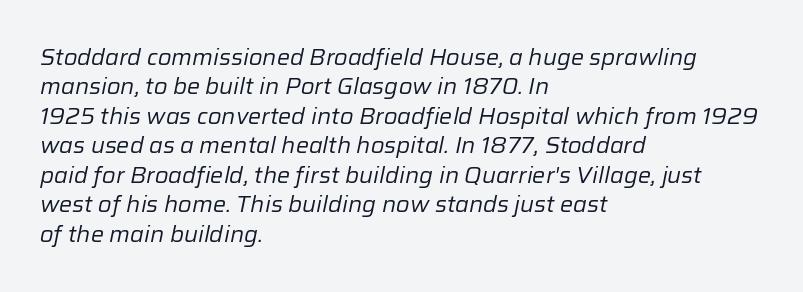
{"italic": "yes", "lean": "right", "slant_degrees": 12, "bold": "no", "underline": "no", "align": "left", "line_spacing": "normal", "line_spacing_ratio": 1.34, "letter_spacing": "normal", "letter_spacing_em": 0.0, "glyph_px": 22}
